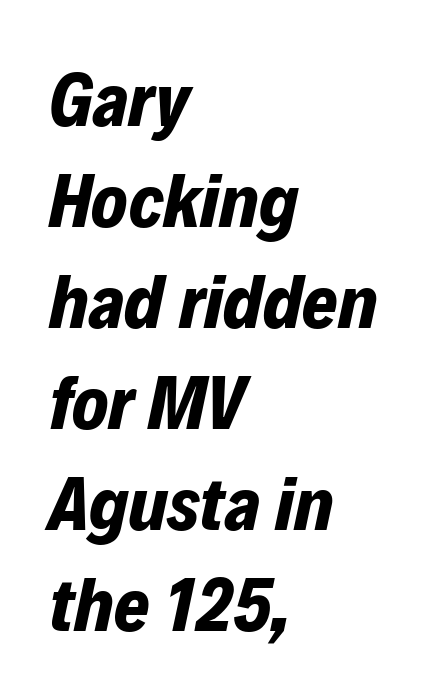
The image shows 76 px bold type, italic (leaning right); set left-aligned, normal line spacing (1.33x), normal letter spacing, not underlined; low stroke contrast and a medium x-height.
